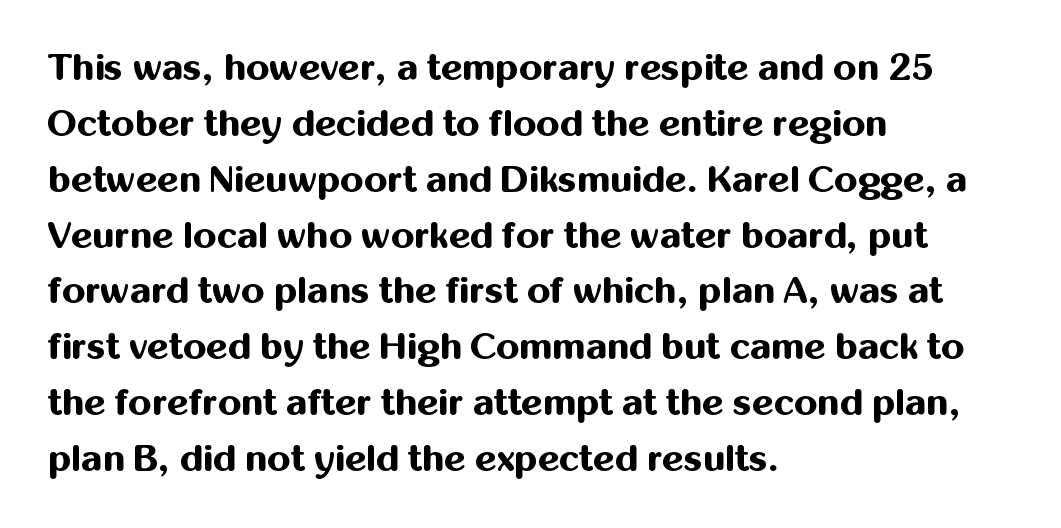
The image shows 37 px bold sans-serif type, upright; set left-aligned, normal line spacing (1.51x), normal letter spacing, not underlined; medium stroke contrast and a medium x-height.
